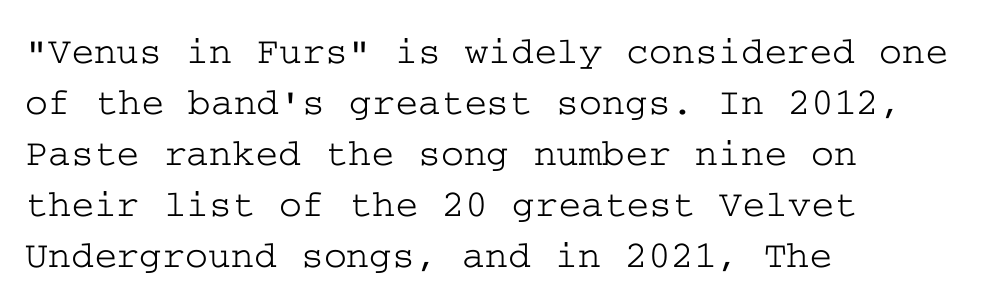
Q: Is the text italic (slanted)? A: No, it is upright.
Q: Is the typeface a serif or a sans-serif typeface? A: Serif.
Q: Is the text underlined? A: No.
Q: How is the paragraph aligned? A: Left-aligned.
Q: Is the spacing between letters normal or unusually wide? A: Normal.
Q: Is the spacing between lines tight, normal or loose? A: Normal.
Q: Width (condensed, normal, or wide)? A: Wide.
Q: Stroke contrast? A: Low.
Q: x-height? A: Medium.
